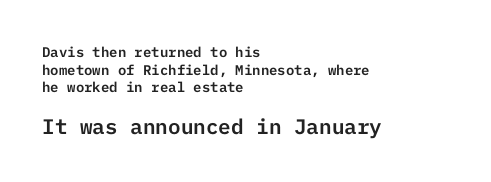
Q: Is the text italic (slanted)? A: No, it is upright.
Q: Is the text underlined? A: No.
Q: How is the paragraph aligned? A: Left-aligned.
Q: Is the spacing between letters normal or unusually wide? A: Normal.
Q: Is the spacing between lines tight, normal or loose? A: Normal.
Q: Which block of text is set in a larger size, the first (top) or the second (bottom)? A: The second (bottom) one.
